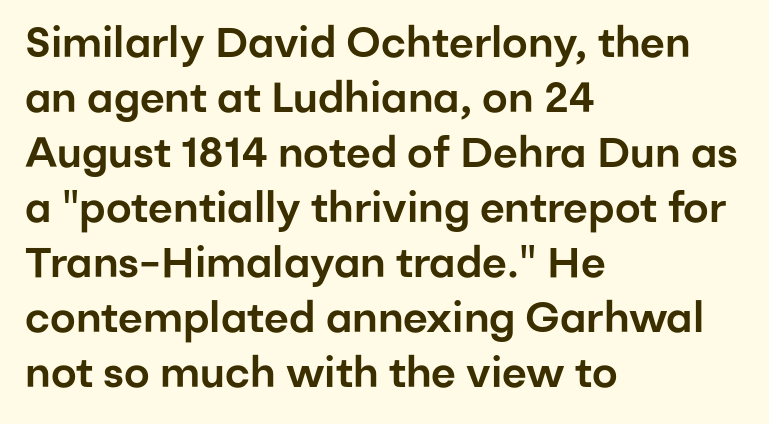
{"serif": "no", "italic": "no", "width": "normal", "stroke_contrast": "low", "x_height": "medium", "monospaced": "no", "underline": "no", "align": "left", "line_spacing": "normal", "line_spacing_ratio": 1.31, "letter_spacing": "normal", "letter_spacing_em": 0.0, "glyph_px": 42}
